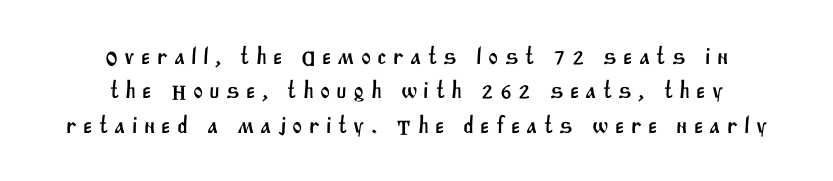
Q: Is the text underlined? A: No.
Q: How is the paragraph aligned? A: Centered.
Q: Is the spacing between letters normal or unusually wide? A: Unusually wide.
Q: Is the spacing between lines tight, normal or loose? A: Normal.
